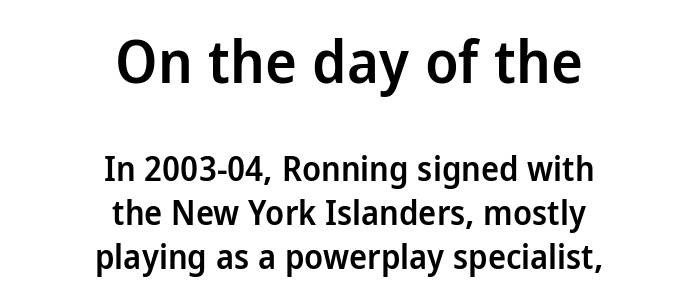
{"serif": "no", "italic": "no", "bold": "semi", "weight": "semibold", "width": "normal", "stroke_contrast": "low", "x_height": "medium", "monospaced": "no", "underline": "no", "align": "center", "line_spacing": "normal", "line_spacing_ratio": 1.3, "letter_spacing": "normal", "letter_spacing_em": 0.0, "larger_block": "first", "size_ratio": 1.76, "glyph_px": 60}
